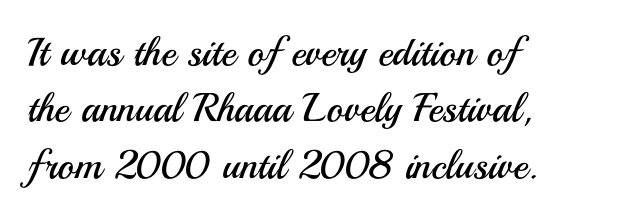
Q: Is the text bold? A: No.
Q: Is the text italic (slanted)? A: Yes.
Q: Is the typeface a serif or a sans-serif typeface? A: Sans-serif.
Q: Is the text underlined? A: No.
Q: How is the paragraph aligned? A: Left-aligned.
Q: Is the spacing between letters normal or unusually wide? A: Normal.
Q: Is the spacing between lines tight, normal or loose? A: Normal.
Q: Width (condensed, normal, or wide)? A: Normal.
Q: Stroke contrast? A: Medium.
Q: x-height? A: Small.
Q: Monospaced? A: No.
